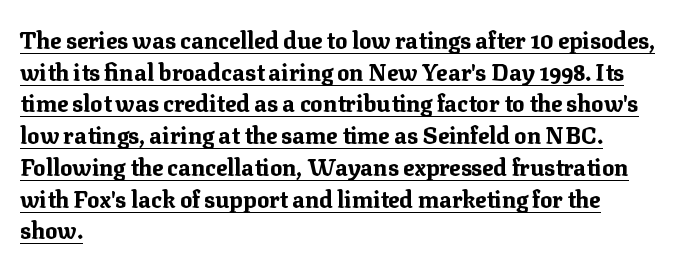
Is there any slant? The stems are plumb. The glyphs have the mass of a bold cut. The letterforms sit shoulder to shoulder at normal distance. The text block is weighted toward the left margin, trailing off unevenly rightward.
